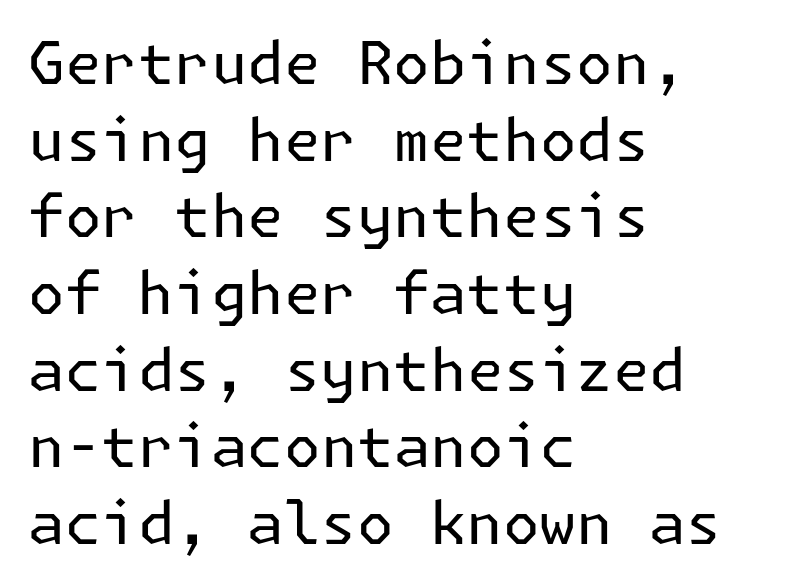
{"serif": "no", "italic": "no", "bold": "no", "weight": "regular", "width": "normal", "stroke_contrast": "low", "x_height": "medium", "underline": "no", "align": "left", "line_spacing": "normal", "line_spacing_ratio": 1.3, "letter_spacing": "normal", "letter_spacing_em": 0.0, "glyph_px": 59}
